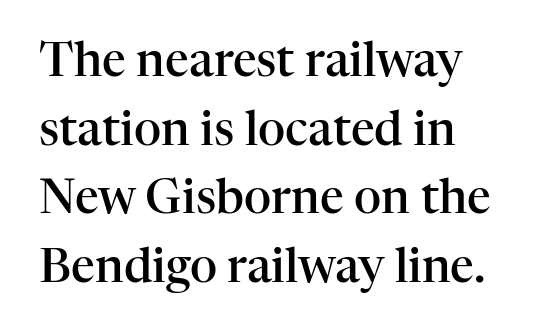
Q: Is the text bold? A: Semi-bold.
Q: Is the text italic (slanted)? A: No, it is upright.
Q: Is the typeface a serif or a sans-serif typeface? A: Serif.
Q: Is the text underlined? A: No.
Q: Is the spacing between letters normal or unusually wide? A: Normal.
Q: Is the spacing between lines tight, normal or loose? A: Normal.
Q: Width (condensed, normal, or wide)? A: Normal.
Q: Stroke contrast? A: High.
Q: x-height? A: Medium.
Q: Monospaced? A: No.
